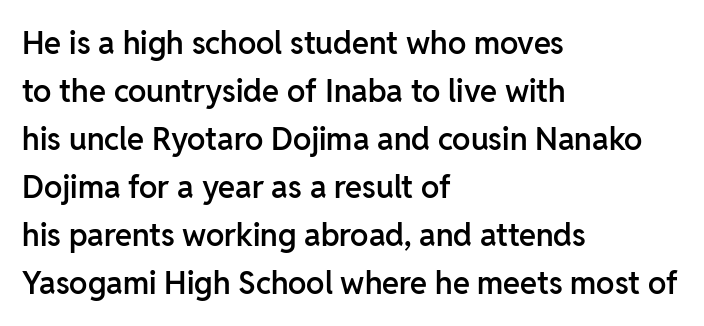
Q: Is the text bold? A: Semi-bold.
Q: Is the text italic (slanted)? A: No, it is upright.
Q: Is the typeface a serif or a sans-serif typeface? A: Sans-serif.
Q: Is the text underlined? A: No.
Q: How is the paragraph aligned? A: Left-aligned.
Q: Is the spacing between letters normal or unusually wide? A: Normal.
Q: Is the spacing between lines tight, normal or loose? A: Normal.
Q: Width (condensed, normal, or wide)? A: Normal.
Q: Stroke contrast? A: Low.
Q: x-height? A: Medium.
Q: Monospaced? A: No.
